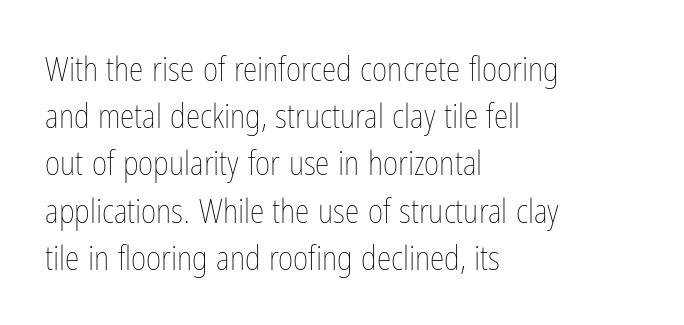
{"italic": "no", "bold": "no", "weight": "thin", "width": "condensed", "stroke_contrast": "low", "x_height": "medium", "monospaced": "no", "underline": "no", "align": "left", "line_spacing": "normal", "line_spacing_ratio": 1.43, "letter_spacing": "normal", "letter_spacing_em": 0.0, "glyph_px": 33}
